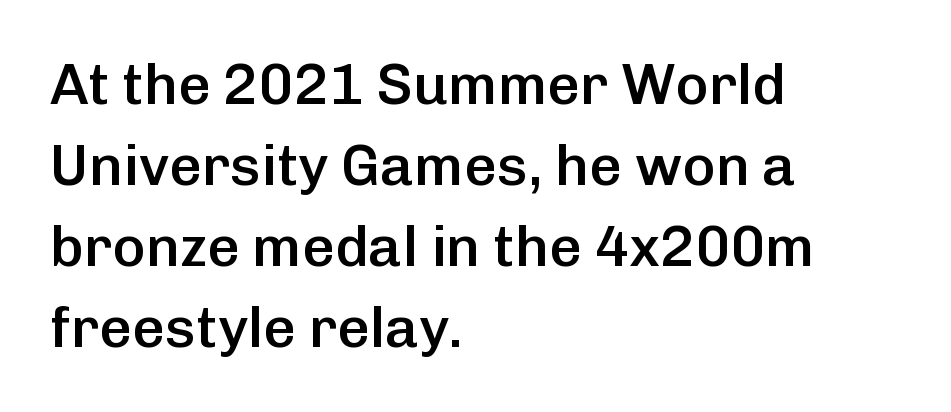
Q: Is the text bold? A: Semi-bold.
Q: Is the text italic (slanted)? A: No, it is upright.
Q: Is the typeface a serif or a sans-serif typeface? A: Sans-serif.
Q: Is the text underlined? A: No.
Q: How is the paragraph aligned? A: Left-aligned.
Q: Is the spacing between letters normal or unusually wide? A: Normal.
Q: Is the spacing between lines tight, normal or loose? A: Normal.
Q: Width (condensed, normal, or wide)? A: Normal.
Q: Stroke contrast? A: Low.
Q: x-height? A: Medium.
Q: Monospaced? A: No.
